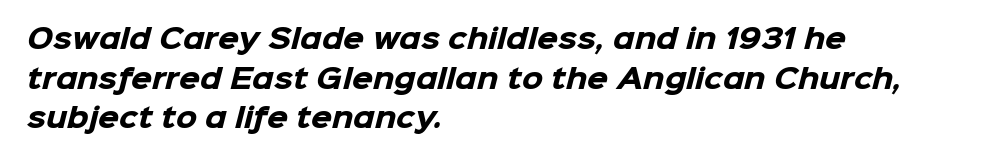
Q: Is the text bold? A: Yes.
Q: Is the text underlined? A: No.
Q: How is the paragraph aligned? A: Left-aligned.
Q: Is the spacing between letters normal or unusually wide? A: Normal.
Q: Is the spacing between lines tight, normal or loose? A: Normal.
